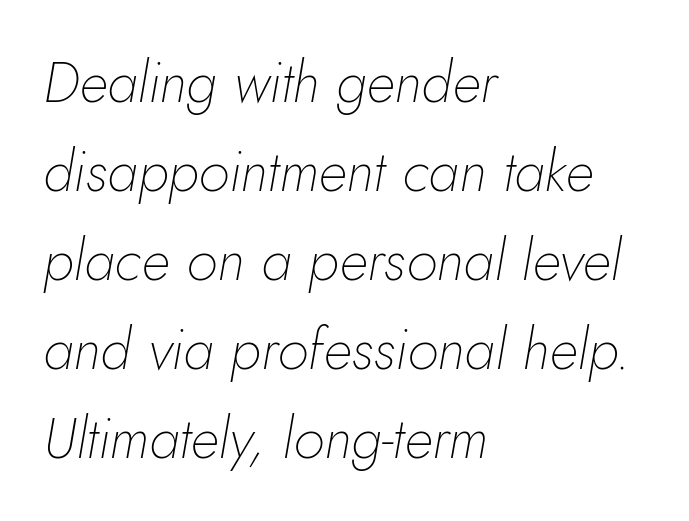
{"italic": "yes", "lean": "right", "slant_degrees": 10, "bold": "no", "weight": "thin", "width": "normal", "stroke_contrast": "low", "x_height": "small", "monospaced": "no", "underline": "no", "align": "left", "line_spacing": "normal", "line_spacing_ratio": 1.56, "letter_spacing": "normal", "letter_spacing_em": 0.0, "glyph_px": 57}
